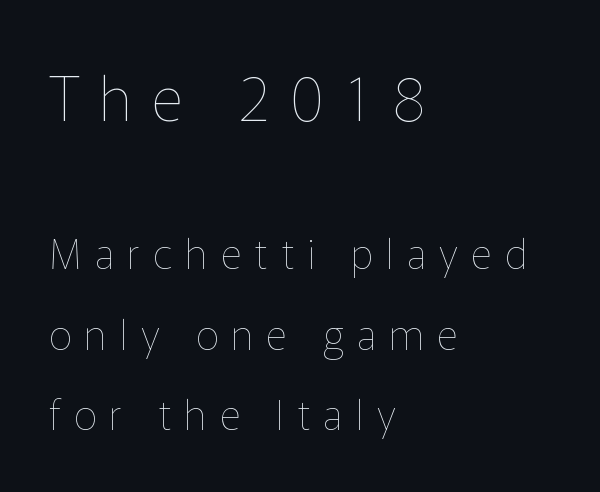
The image shows 62 px thin type, upright; set left-aligned, loose line spacing (1.97x), unusually wide letter spacing (+0.32 em), not underlined; the first (top) block is 1.51x larger; low stroke contrast and a medium x-height.
